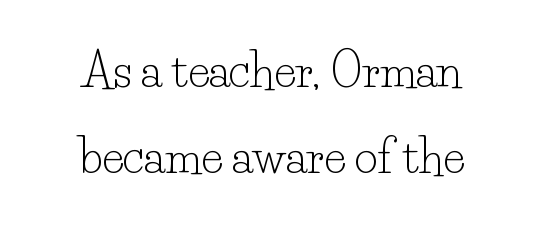
{"serif": "yes", "italic": "no", "bold": "no", "weight": "light", "width": "normal", "stroke_contrast": "low", "x_height": "small", "monospaced": "no", "underline": "no", "align": "center", "line_spacing": "loose", "line_spacing_ratio": 1.92, "letter_spacing": "normal", "letter_spacing_em": 0.0, "glyph_px": 45}
